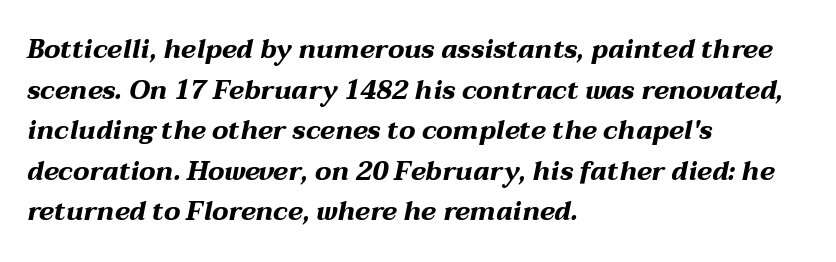
The image shows 26 px bold type, italic (leaning right); set left-aligned, normal line spacing (1.56x), normal letter spacing, not underlined.
